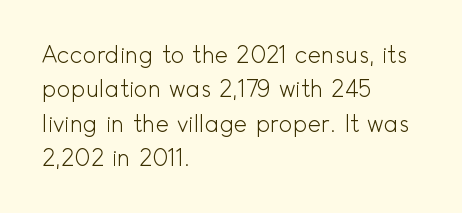
Q: Is the text bold? A: No.
Q: Is the text italic (slanted)? A: No, it is upright.
Q: Is the text underlined? A: No.
Q: How is the paragraph aligned? A: Left-aligned.
Q: Is the spacing between letters normal or unusually wide? A: Normal.
Q: Is the spacing between lines tight, normal or loose? A: Normal.
